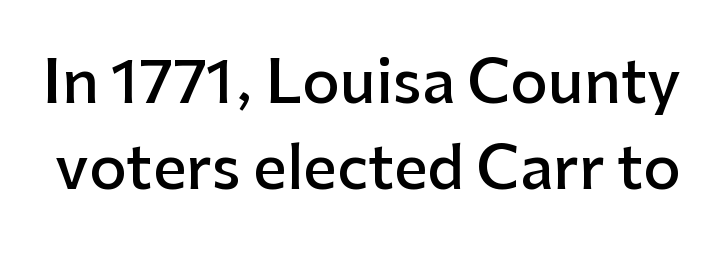
Q: Is the text bold? A: Semi-bold.
Q: Is the text italic (slanted)? A: No, it is upright.
Q: Is the typeface a serif or a sans-serif typeface? A: Sans-serif.
Q: Is the text underlined? A: No.
Q: Is the spacing between letters normal or unusually wide? A: Normal.
Q: Is the spacing between lines tight, normal or loose? A: Normal.
Q: Width (condensed, normal, or wide)? A: Normal.
Q: Stroke contrast? A: Low.
Q: x-height? A: Medium.
Q: Monospaced? A: No.
